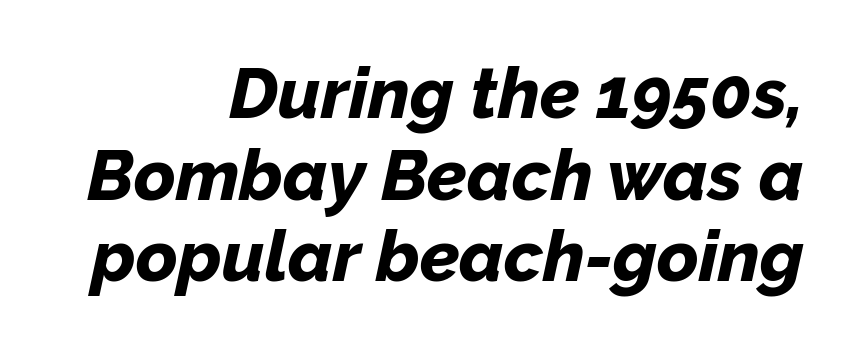
The image shows 71 px bold type, italic (leaning right); set right-aligned, tight line spacing (1.15x), normal letter spacing, not underlined; low stroke contrast and a medium x-height.
